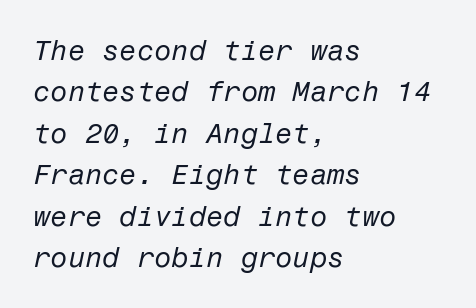
Q: Is the text bold? A: No.
Q: Is the text italic (slanted)? A: Yes, it leans right by about 12 degrees.
Q: Is the text underlined? A: No.
Q: How is the paragraph aligned? A: Left-aligned.
Q: Is the spacing between letters normal or unusually wide? A: Normal.
Q: Is the spacing between lines tight, normal or loose? A: Normal.
Q: Width (condensed, normal, or wide)? A: Normal.
Q: Stroke contrast? A: Low.
Q: x-height? A: Medium.
